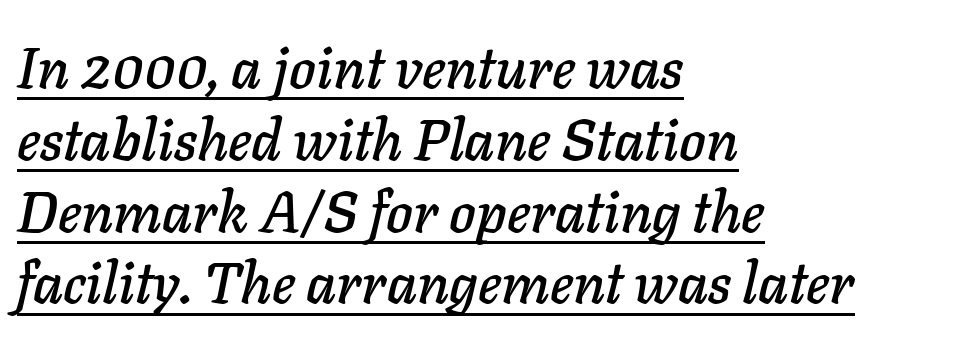
The image shows 57 px text type, italic (leaning right); set left-aligned, normal line spacing (1.26x), normal letter spacing, underlined; low stroke contrast and a medium x-height.
